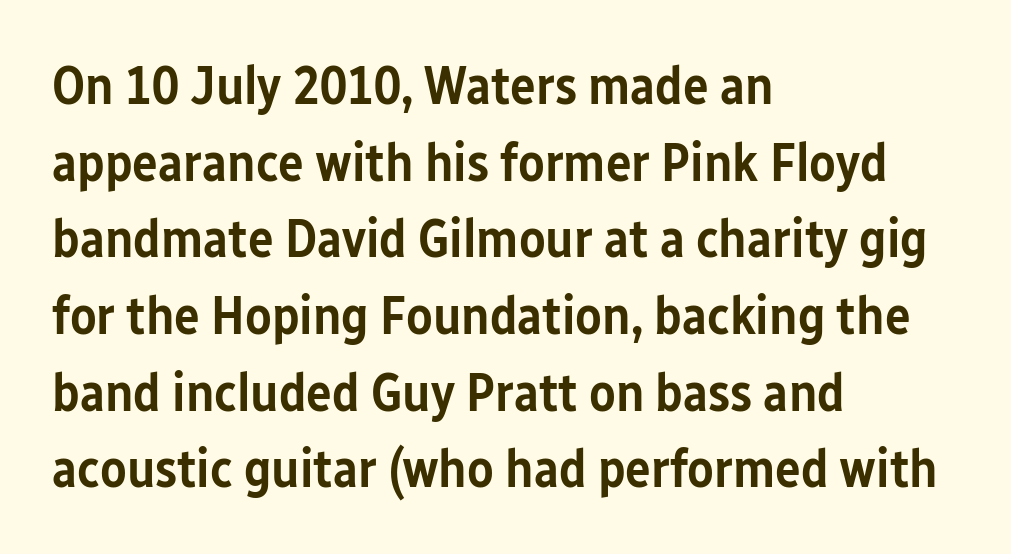
{"serif": "no", "italic": "no", "bold": "semi", "weight": "semibold", "width": "condensed", "stroke_contrast": "low", "x_height": "medium", "monospaced": "no", "underline": "no", "align": "left", "line_spacing": "normal", "line_spacing_ratio": 1.42, "letter_spacing": "normal", "letter_spacing_em": 0.0, "glyph_px": 54}
